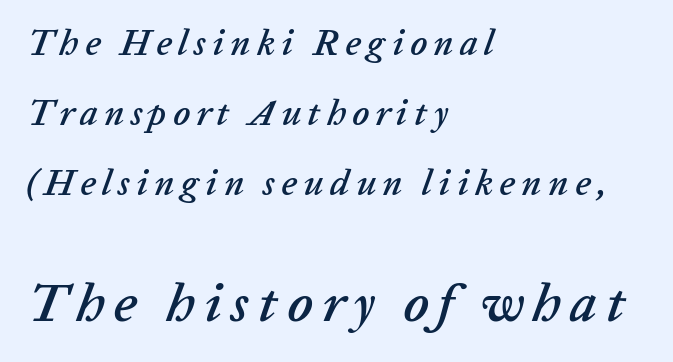
A great deal of white space separates one row of letters from the next. Slant detected: the letters are inclined. Scale increases going downward across the two blocks. Check under the words: just untouched page.
